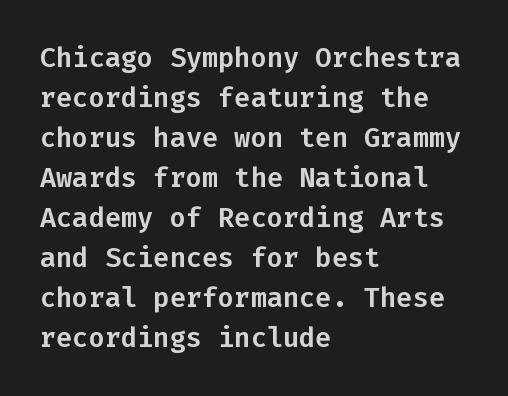
Regular leading. The zone under the glyphs is completely vacant. Italic? Not at all — the glyphs are vertical. A typesetter would call this zero additional tracking. Leftover space on each line is placed entirely after the last word.
